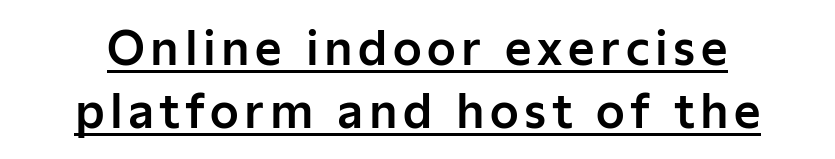
Q: Is the text italic (slanted)? A: No, it is upright.
Q: Is the typeface a serif or a sans-serif typeface? A: Sans-serif.
Q: Is the text underlined? A: Yes.
Q: Is the spacing between lines tight, normal or loose? A: Normal.
Q: Width (condensed, normal, or wide)? A: Normal.
Q: Stroke contrast? A: Low.
Q: x-height? A: Medium.
Q: Monospaced? A: No.
